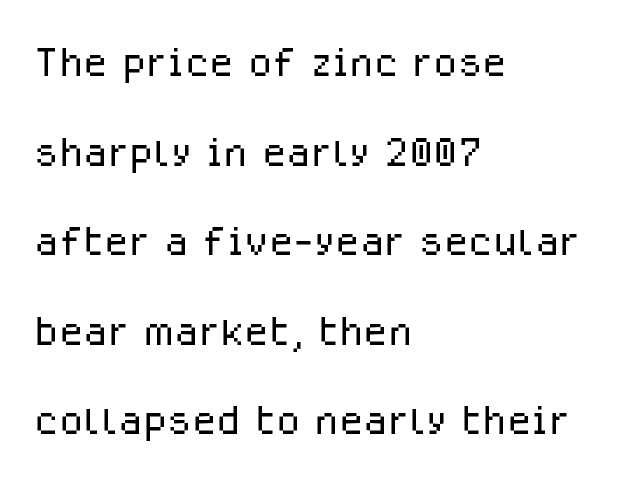
The image shows 56 px light sans-serif type, upright; set left-aligned, normal line spacing (1.6x), normal letter spacing, not underlined; low stroke contrast and a medium x-height.
